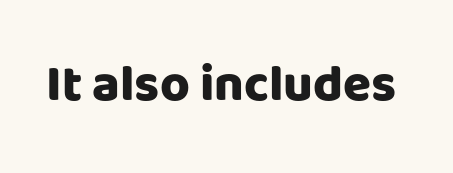
Each letter keeps its own natural width here, so spacing adapts to shape. Standard letterfit; no display-style spreading of the glyphs. The typesetting leans heavy: a genuine bold. Grotesque or geometric, the face here clearly has no serifs. Does the lettering tilt? It doesn't — this is upright.
